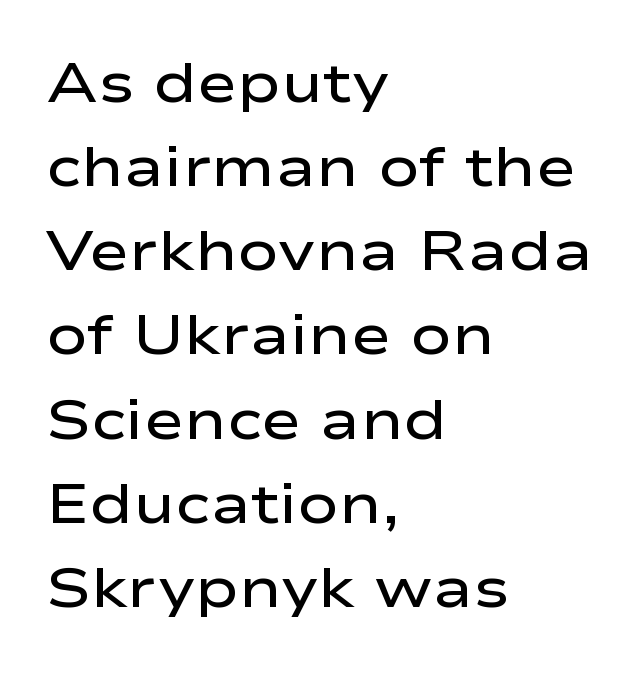
{"serif": "no", "italic": "no", "bold": "semi", "weight": "semibold", "width": "wide", "stroke_contrast": "low", "x_height": "medium", "monospaced": "no", "underline": "no", "align": "left", "line_spacing": "normal", "line_spacing_ratio": 1.53, "letter_spacing": "normal", "letter_spacing_em": 0.0, "glyph_px": 55}
